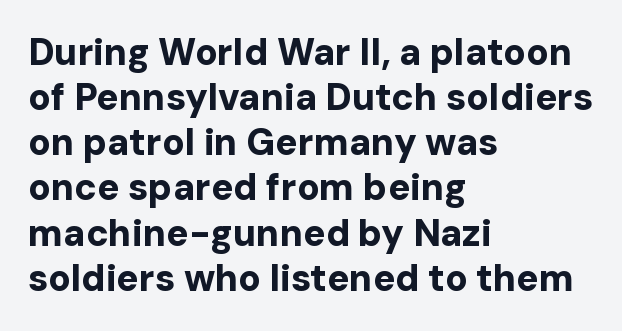
The image shows 37 px bold sans-serif type, upright; set left-aligned, line spacing 1.22x, normal letter spacing, not underlined; low stroke contrast and a medium x-height.
